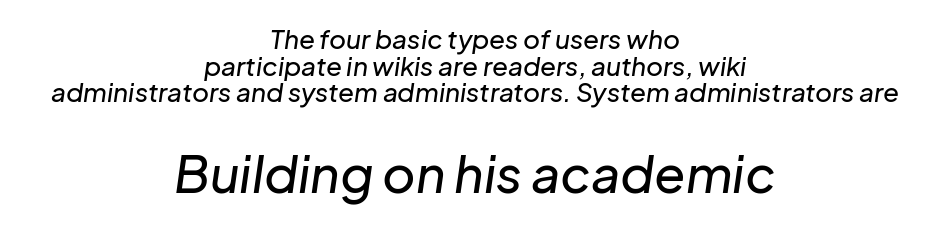
Q: Is the text italic (slanted)? A: Yes, it leans right by about 8 degrees.
Q: Is the text underlined? A: No.
Q: How is the paragraph aligned? A: Centered.
Q: Is the spacing between letters normal or unusually wide? A: Normal.
Q: Is the spacing between lines tight, normal or loose? A: Tight.
Q: Which block of text is set in a larger size, the first (top) or the second (bottom)? A: The second (bottom) one.
Q: Width (condensed, normal, or wide)? A: Normal.
Q: Stroke contrast? A: Low.
Q: x-height? A: Medium.
Q: Monospaced? A: No.
